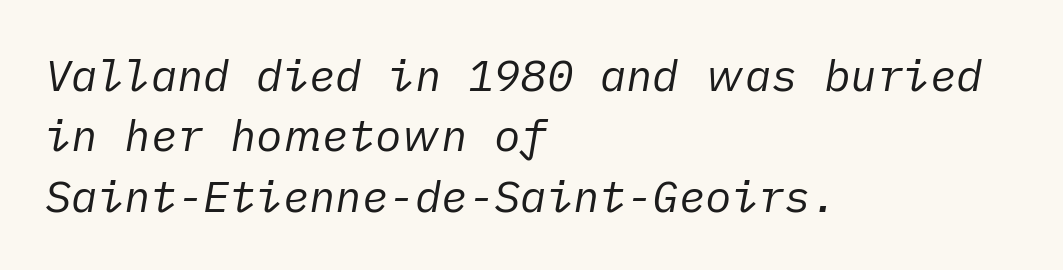
In terms of leading, this rendering sits right in the middle. Caption: multi-line text, flush left, ragged right. This is oblique type, the kind used for emphasis or titles. Clear beneath every line of the passage. The font is comparable to plain body text, perhaps lighter. The rendering keeps characters at their native spacing.
